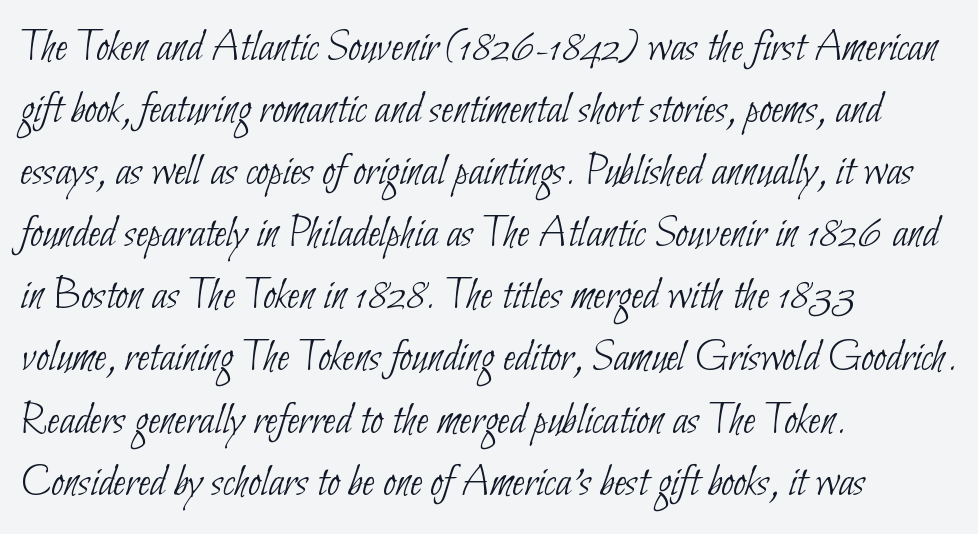
Character widths vary here, with narrow letters taking less room than wide ones. The typesetter chose a ragged-right arrangement here. Serif or sans? Sans — the stroke terminals are bare. Each row of text sits above clean, open space. Is there much room between lines? A standard amount, neither cramped nor airy. Nothing heavy about these letters — not bold at all.
